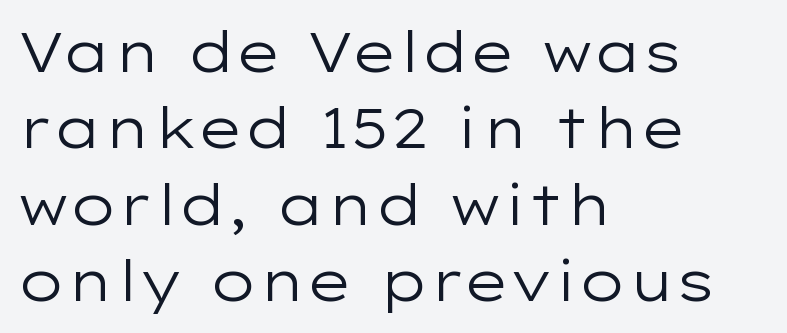
The face used here is a sans, in the tradition of grotesques and geometrics. Think of a printed novel: that variable character pitch is what you see here. The specimen reads as upright at a glance. Where is the straight margin? On the left. The horizontal fit of the characters is conventional and even.
